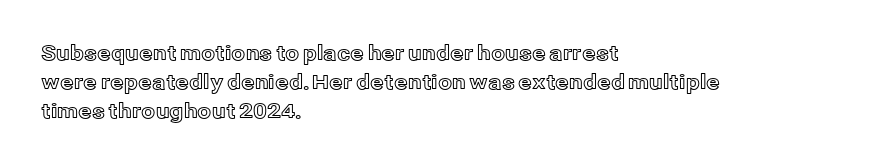
Q: Is the text italic (slanted)? A: No, it is upright.
Q: Is the text underlined? A: No.
Q: How is the paragraph aligned? A: Left-aligned.
Q: Is the spacing between letters normal or unusually wide? A: Normal.
Q: Is the spacing between lines tight, normal or loose? A: Normal.
